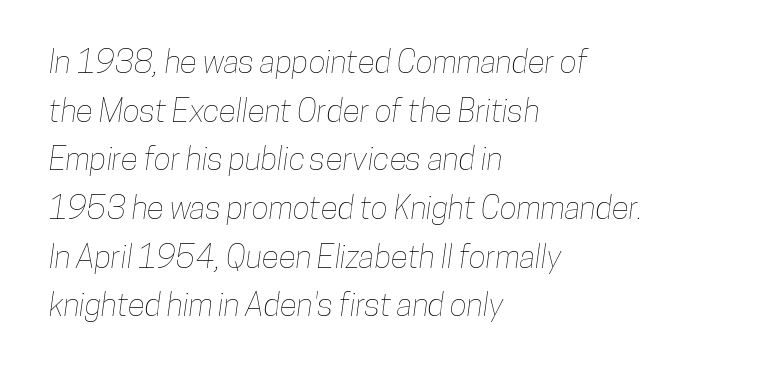
Q: Is the text underlined? A: No.
Q: How is the paragraph aligned? A: Left-aligned.
Q: Is the spacing between letters normal or unusually wide? A: Normal.
Q: Is the spacing between lines tight, normal or loose? A: Normal.
Q: Width (condensed, normal, or wide)? A: Condensed.
Q: Stroke contrast? A: Low.
Q: x-height? A: Medium.
Q: Monospaced? A: No.
